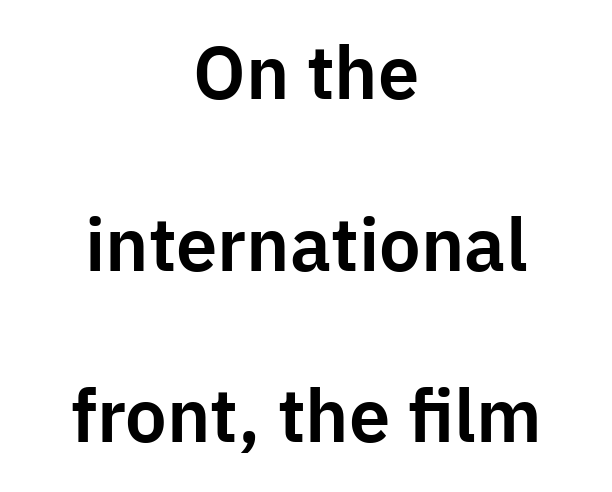
The image shows 74 px sans-serif type, upright; set centered, loose line spacing (2.32x), normal letter spacing, not underlined; low stroke contrast and a medium x-height.
